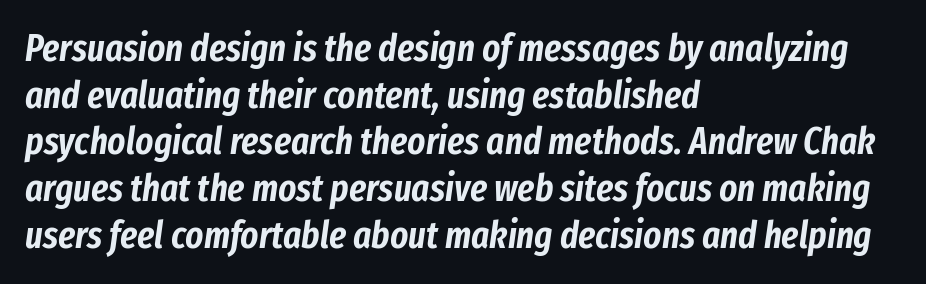
The image shows 38 px condensed type, italic (leaning right); set left-aligned, line spacing 1.23x, normal letter spacing, not underlined; low stroke contrast and a medium x-height.
